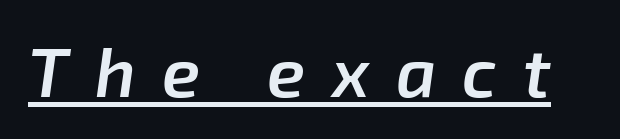
Looks like regular typesetting: each glyph gets only the width it needs. Quick note: italic. These lines have a slow, spaced-out rhythm from letter to letter. The font is running at a semibold setting, under full bold. Caption: lettering with a line underneath.
